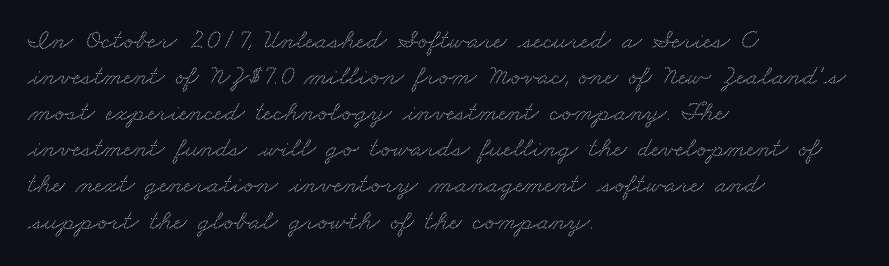
The image shows 28 px wide serif type; set left-aligned, normal line spacing (1.29x), normal letter spacing, not underlined; medium stroke contrast and a small x-height.
